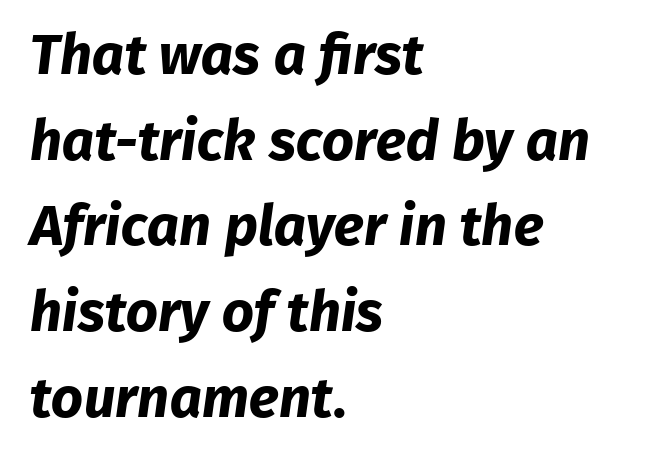
{"serif": "no", "bold": "yes", "weight": "bold", "width": "normal", "stroke_contrast": "low", "x_height": "medium", "monospaced": "no", "underline": "no", "align": "left", "line_spacing": "normal", "line_spacing_ratio": 1.53, "letter_spacing": "normal", "letter_spacing_em": 0.0, "glyph_px": 56}
